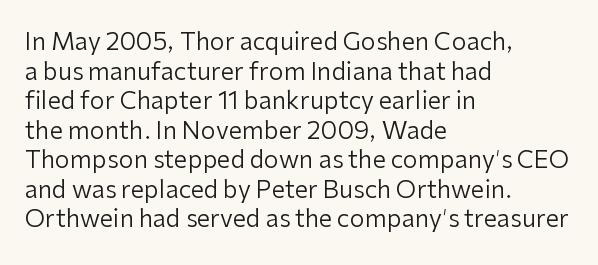
The image shows 24 px text type, upright; set left-aligned, line spacing 1.23x, normal letter spacing, not underlined.
